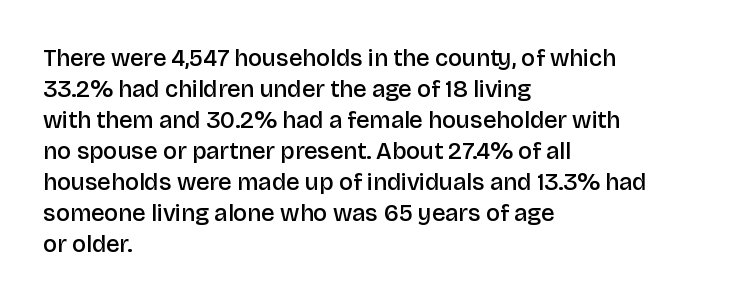
{"italic": "no", "bold": "semi", "underline": "no", "align": "left", "line_spacing": "normal", "line_spacing_ratio": 1.29, "letter_spacing": "normal", "letter_spacing_em": 0.0, "glyph_px": 24}
